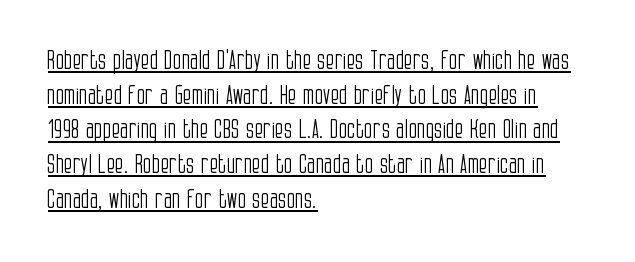
The image shows 25 px text type, upright; set left-aligned, normal line spacing (1.39x), normal letter spacing, underlined.
